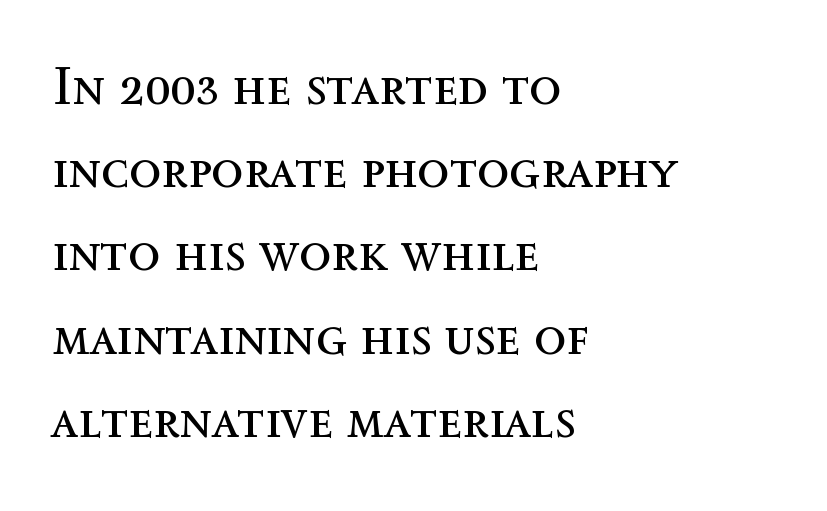
Q: Is the text bold? A: No.
Q: Is the text italic (slanted)? A: No, it is upright.
Q: Is the text underlined? A: No.
Q: How is the paragraph aligned? A: Left-aligned.
Q: Is the spacing between letters normal or unusually wide? A: Normal.
Q: Is the spacing between lines tight, normal or loose? A: Normal.
Q: Width (condensed, normal, or wide)? A: Normal.
Q: x-height? A: Medium.
Q: Monospaced? A: No.
